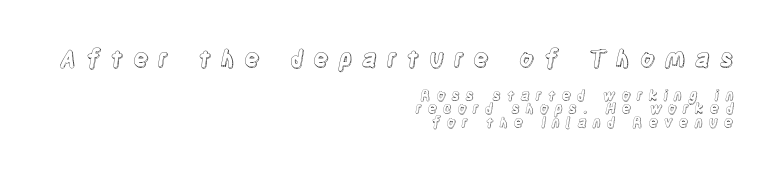
The image shows 23 px text type; set right-aligned, tight line spacing (0.97x), unusually wide letter spacing (+0.42 em), not underlined; the first (top) block is 1.64x larger.
